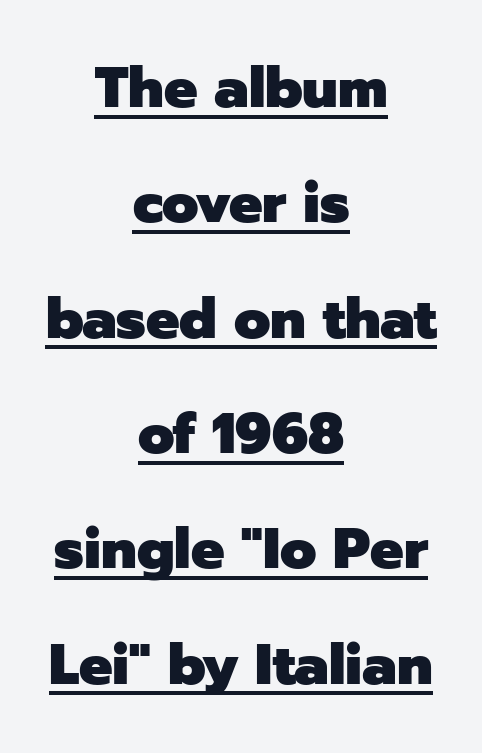
Q: Is the text bold? A: Yes.
Q: Is the text italic (slanted)? A: No, it is upright.
Q: Is the typeface a serif or a sans-serif typeface? A: Sans-serif.
Q: Is the text underlined? A: Yes.
Q: How is the paragraph aligned? A: Centered.
Q: Is the spacing between letters normal or unusually wide? A: Normal.
Q: Is the spacing between lines tight, normal or loose? A: Loose.
Q: Width (condensed, normal, or wide)? A: Normal.
Q: Stroke contrast? A: Low.
Q: x-height? A: Medium.
Q: Monospaced? A: No.
